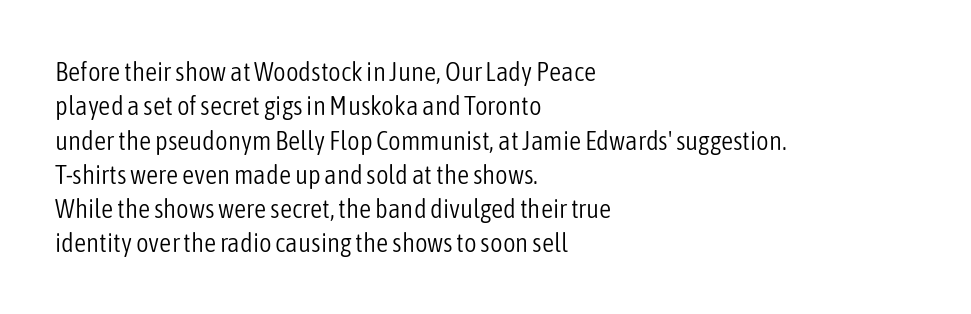
Q: Is the text bold? A: No.
Q: Is the text italic (slanted)? A: No, it is upright.
Q: Is the text underlined? A: No.
Q: How is the paragraph aligned? A: Left-aligned.
Q: Is the spacing between letters normal or unusually wide? A: Normal.
Q: Is the spacing between lines tight, normal or loose? A: Normal.
